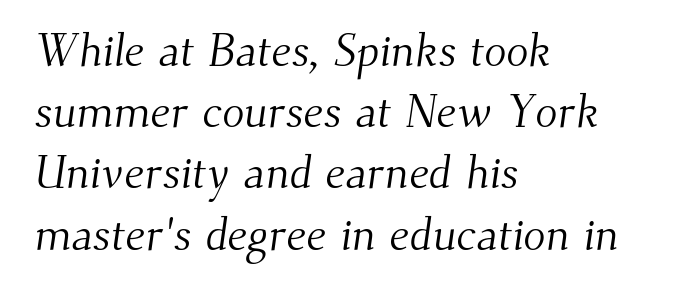
Q: Is the text bold? A: No.
Q: Is the typeface a serif or a sans-serif typeface? A: Serif.
Q: Is the text underlined? A: No.
Q: How is the paragraph aligned? A: Left-aligned.
Q: Is the spacing between letters normal or unusually wide? A: Normal.
Q: Is the spacing between lines tight, normal or loose? A: Normal.
Q: Width (condensed, normal, or wide)? A: Normal.
Q: Stroke contrast? A: Medium.
Q: x-height? A: Small.
Q: Monospaced? A: No.
